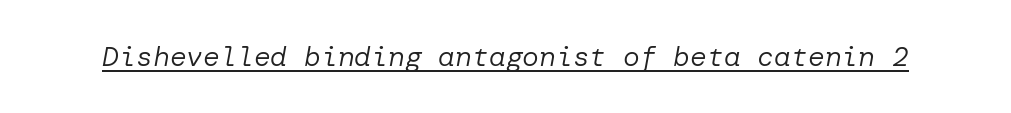
{"italic": "yes", "lean": "right", "slant_degrees": 10, "bold": "no", "weight": "regular", "width": "normal", "stroke_contrast": "low", "x_height": "medium", "underline": "yes", "letter_spacing": "normal", "letter_spacing_em": 0.0, "glyph_px": 28}
